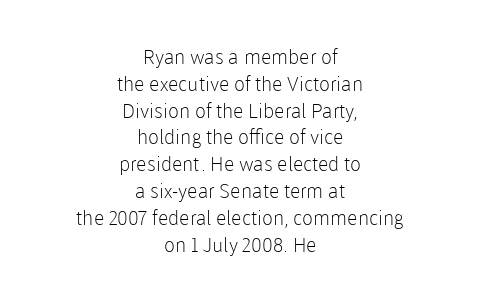
{"italic": "no", "bold": "no", "underline": "no", "align": "center", "line_spacing": "normal", "line_spacing_ratio": 1.34, "letter_spacing": "normal", "letter_spacing_em": 0.0, "glyph_px": 20}
